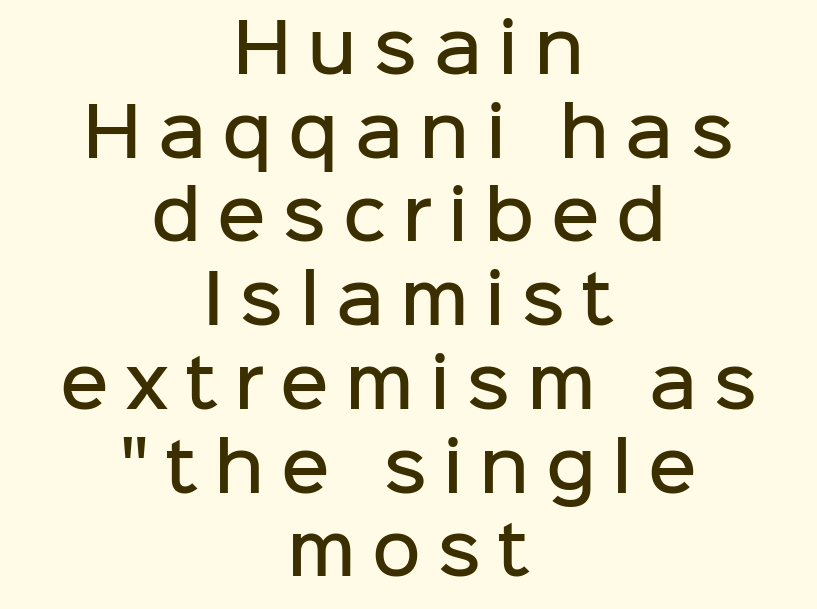
{"serif": "no", "italic": "no", "bold": "semi", "weight": "semibold", "width": "normal", "stroke_contrast": "low", "x_height": "medium", "monospaced": "no", "underline": "no", "align": "center", "line_spacing": "normal", "line_spacing_ratio": 1.25, "letter_spacing": "wide", "letter_spacing_em": 0.24, "glyph_px": 67}
